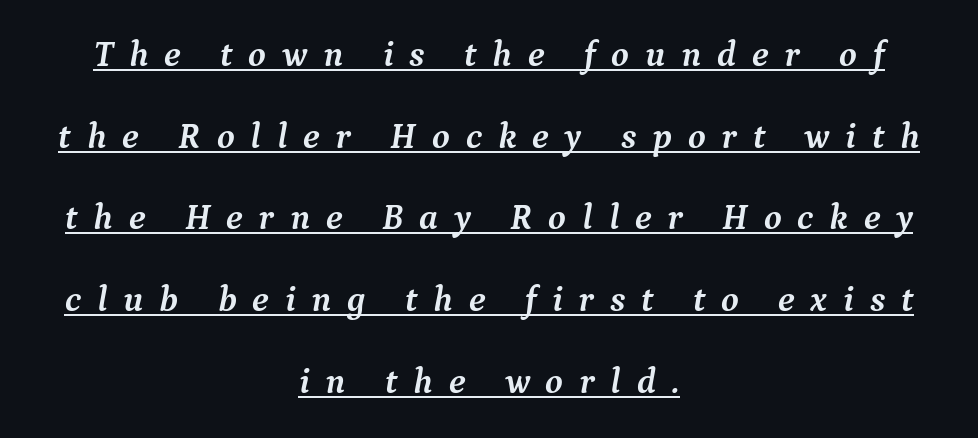
Q: Is the text bold? A: Yes.
Q: Is the text italic (slanted)? A: Yes, it leans right by about 9 degrees.
Q: Is the typeface a serif or a sans-serif typeface? A: Serif.
Q: Is the text underlined? A: Yes.
Q: How is the paragraph aligned? A: Centered.
Q: Is the spacing between letters normal or unusually wide? A: Unusually wide.
Q: Is the spacing between lines tight, normal or loose? A: Loose.
Q: Width (condensed, normal, or wide)? A: Normal.
Q: Stroke contrast? A: Medium.
Q: x-height? A: Medium.
Q: Monospaced? A: No.
